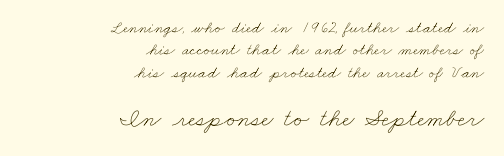
The image shows 26 px text type; set right-aligned, normal line spacing (1.32x), normal letter spacing, not underlined; the second (bottom) block is 1.53x larger.
